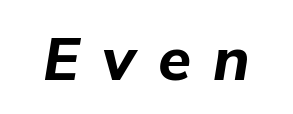
{"italic": "yes", "lean": "right", "slant_degrees": 9, "bold": "yes", "weight": "bold", "width": "normal", "stroke_contrast": "low", "x_height": "medium", "monospaced": "no", "underline": "no", "letter_spacing": "wide", "letter_spacing_em": 0.38, "glyph_px": 60}
